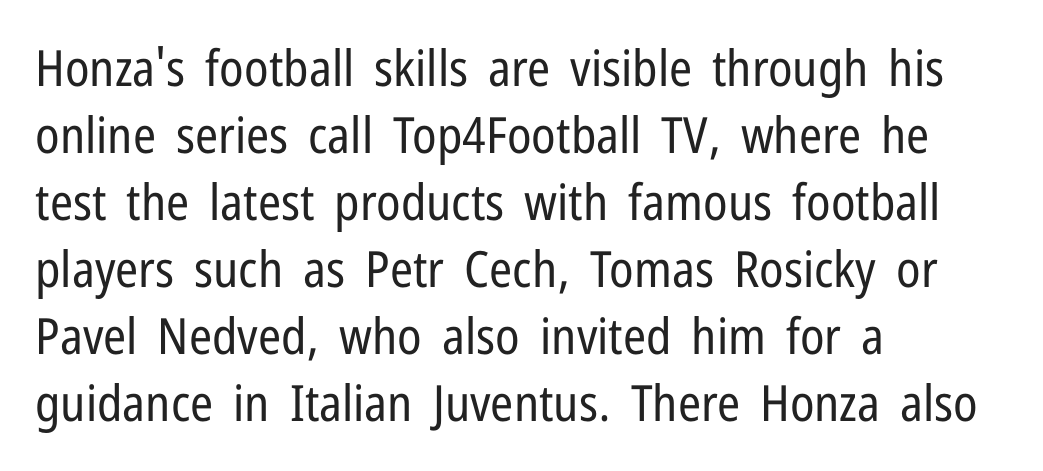
Observe the ordinary spacing: letters are neighbours, not strangers. No extra ink here — the face is not bold. Left-aligned paragraph, ragged on the right. This block has exactly the height ordinary leading produces. Tall strokes in this sample are plumb rather than angled. Letters rest on an invisible, unmarked baseline.
